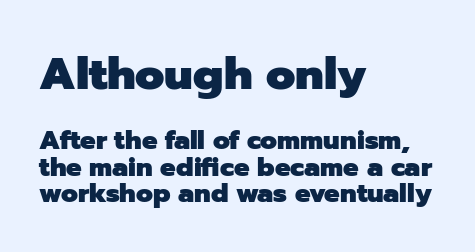
The image shows 45 px heavy sans-serif type, upright; set left-aligned, tight line spacing (1.01x), normal letter spacing, not underlined; the first (top) block is 1.73x larger; low stroke contrast and a medium x-height.
